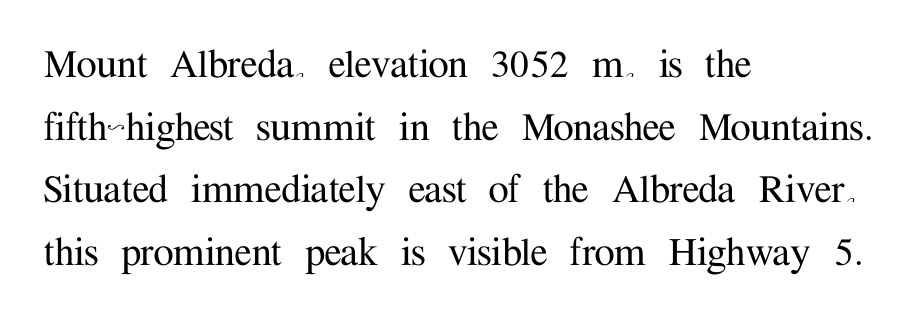
{"serif": "yes", "italic": "no", "width": "normal", "stroke_contrast": "medium", "x_height": "medium", "monospaced": "no", "underline": "no", "align": "left", "line_spacing": "normal", "line_spacing_ratio": 1.36, "letter_spacing": "normal", "letter_spacing_em": 0.0, "glyph_px": 46}
